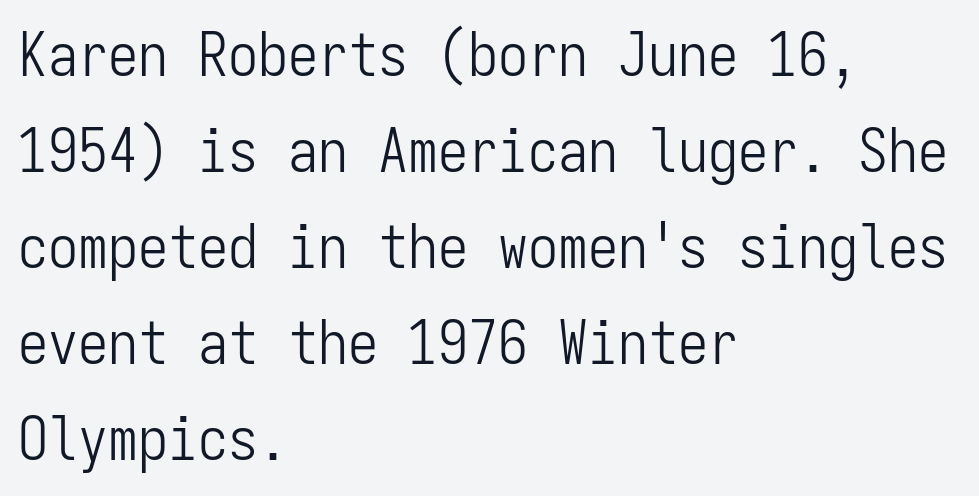
The image shows 60 px light, condensed sans-serif type, upright, monospaced; set left-aligned, normal line spacing (1.6x), normal letter spacing, not underlined; low stroke contrast and a medium x-height.
